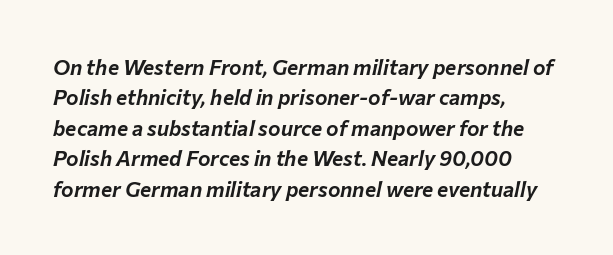
The image shows 21 px text type, italic (leaning right); set left-aligned, normal line spacing (1.45x), normal letter spacing, not underlined.
